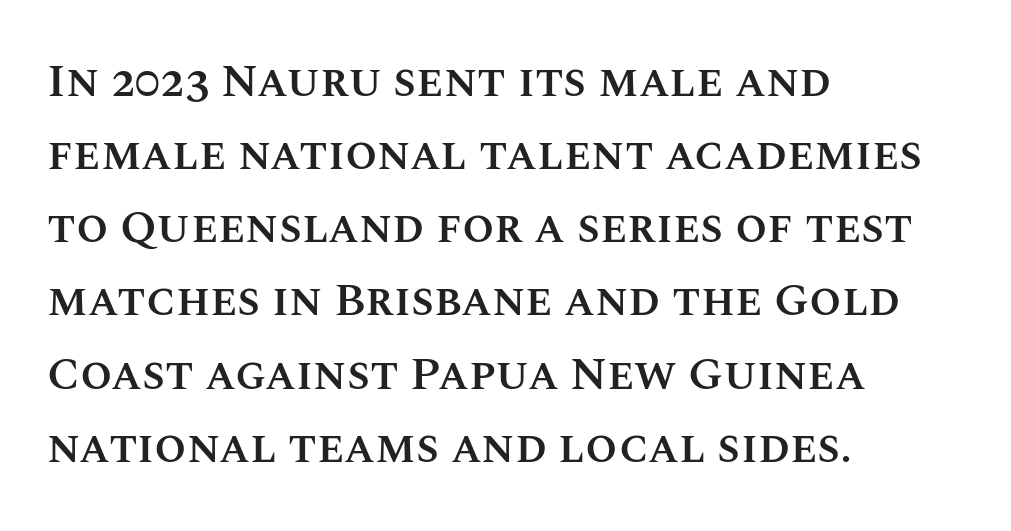
Q: Is the text bold? A: Semi-bold.
Q: Is the text italic (slanted)? A: No, it is upright.
Q: Is the text underlined? A: No.
Q: How is the paragraph aligned? A: Left-aligned.
Q: Is the spacing between letters normal or unusually wide? A: Normal.
Q: Is the spacing between lines tight, normal or loose? A: Normal.
Q: Width (condensed, normal, or wide)? A: Normal.
Q: Stroke contrast? A: Medium.
Q: x-height? A: Large.
Q: Monospaced? A: No.
